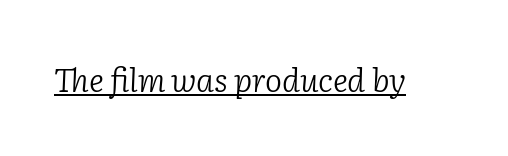
Q: Is the text bold? A: No.
Q: Is the text italic (slanted)? A: Yes, it leans right by about 2 degrees.
Q: Is the typeface a serif or a sans-serif typeface? A: Serif.
Q: Is the text underlined? A: Yes.
Q: Is the spacing between letters normal or unusually wide? A: Normal.
Q: Width (condensed, normal, or wide)? A: Normal.
Q: Stroke contrast? A: Low.
Q: x-height? A: Medium.
Q: Monospaced? A: No.
